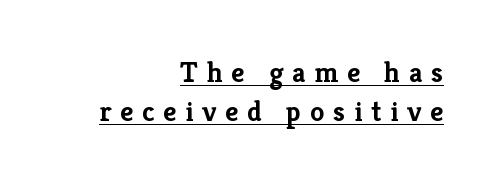
The rendering uses natural spacing where letterforms have individual widths. The passage shown stacks its lines at a standard gap. Line endings align vertically; line beginnings do not. The letters stand upright; this is a roman face.
